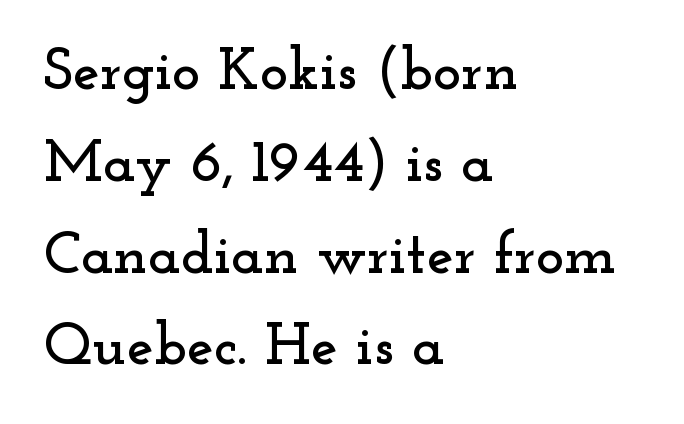
Q: Is the text italic (slanted)? A: No, it is upright.
Q: Is the typeface a serif or a sans-serif typeface? A: Serif.
Q: Is the text underlined? A: No.
Q: How is the paragraph aligned? A: Left-aligned.
Q: Is the spacing between letters normal or unusually wide? A: Normal.
Q: Is the spacing between lines tight, normal or loose? A: Normal.
Q: Width (condensed, normal, or wide)? A: Wide.
Q: Stroke contrast? A: Low.
Q: x-height? A: Small.
Q: Monospaced? A: No.
